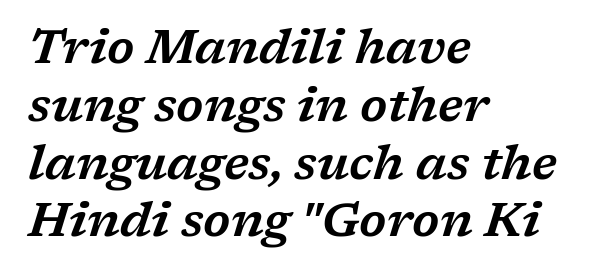
The image shows 47 px wide serif type, italic (leaning right); set left-aligned, line spacing 1.23x, normal letter spacing, not underlined; low stroke contrast and a medium x-height.
